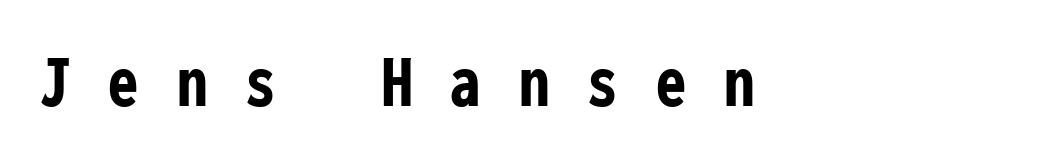
The image shows 76 px semibold, condensed sans-serif type, upright, monospaced; set left-aligned, unusually wide letter spacing (+0.5 em), not underlined; low stroke contrast and a medium x-height.
